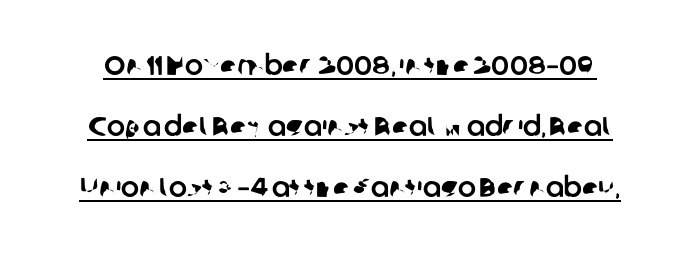
Q: Is the text underlined? A: Yes.
Q: Is the spacing between letters normal or unusually wide? A: Normal.
Q: Is the spacing between lines tight, normal or loose? A: Loose.
